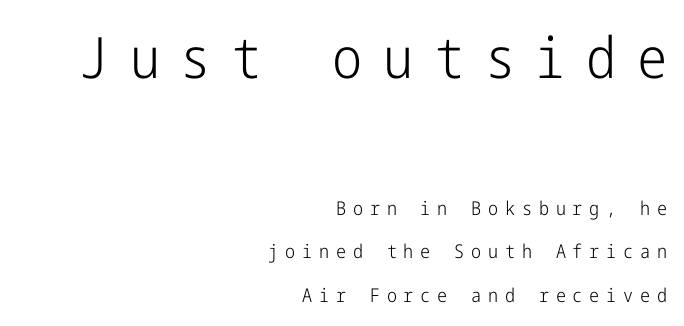
{"serif": "no", "italic": "no", "bold": "no", "weight": "light", "width": "condensed", "stroke_contrast": "low", "x_height": "medium", "underline": "no", "align": "right", "line_spacing": "loose", "line_spacing_ratio": 2.3, "letter_spacing": "wide", "letter_spacing_em": 0.36, "larger_block": "first", "size_ratio": 3.0, "glyph_px": 57}
